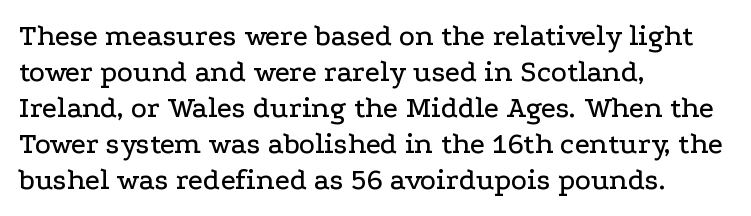
Q: Is the text italic (slanted)? A: No, it is upright.
Q: Is the typeface a serif or a sans-serif typeface? A: Serif.
Q: Is the text underlined? A: No.
Q: How is the paragraph aligned? A: Left-aligned.
Q: Is the spacing between letters normal or unusually wide? A: Normal.
Q: Width (condensed, normal, or wide)? A: Wide.
Q: Stroke contrast? A: Low.
Q: x-height? A: Medium.
Q: Monospaced? A: No.
